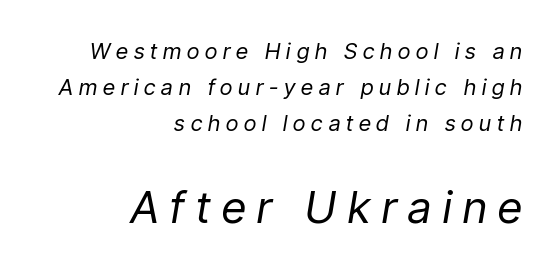
Block two is the big one; block one sits smaller above it. Clear beneath every line of the passage. Unbolded letterforms with no extra heft. Each line ends at the same right margin while the left side varies. Regular leading. There's an unmistakable incline to the writing here.
